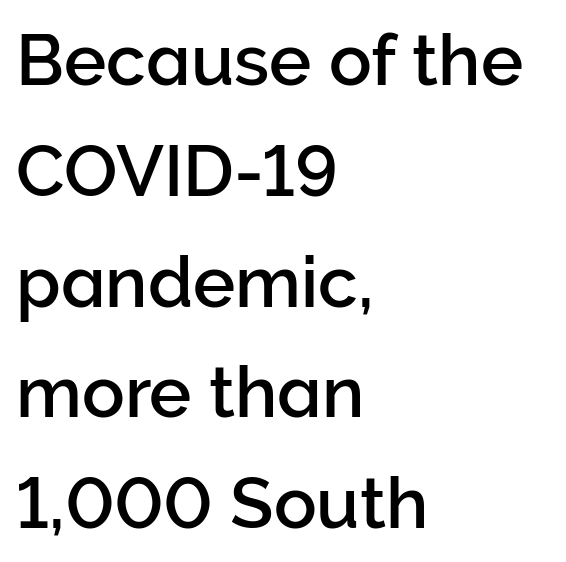
{"serif": "no", "italic": "no", "width": "normal", "stroke_contrast": "low", "x_height": "medium", "monospaced": "no", "underline": "no", "align": "left", "line_spacing": "normal", "line_spacing_ratio": 1.56, "letter_spacing": "normal", "letter_spacing_em": 0.0, "glyph_px": 71}
